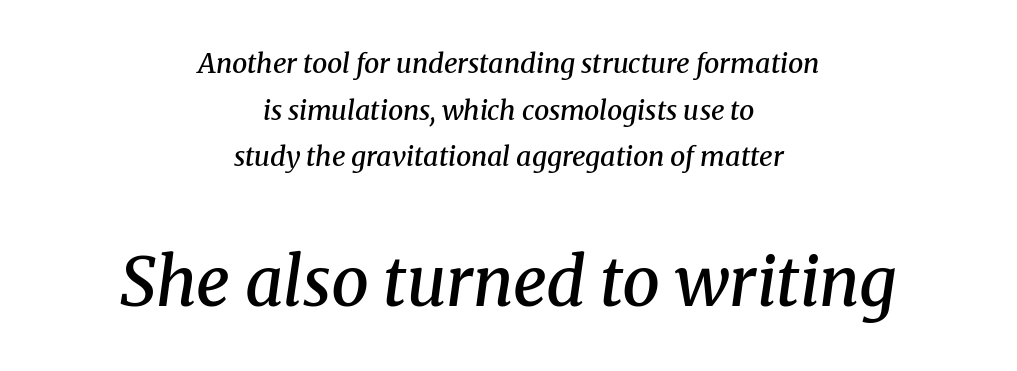
The image shows 67 px semibold serif type, italic (leaning right); set centered, line spacing 1.73x, normal letter spacing, not underlined; the second (bottom) block is 2.48x larger; medium stroke contrast and a medium x-height.
